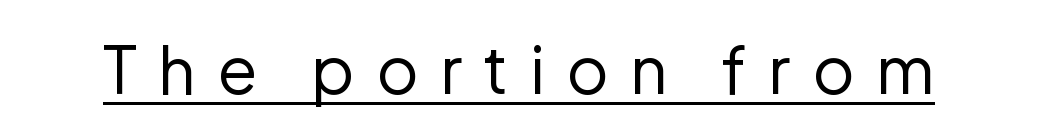
The image shows 65 px regular-weight sans-serif type, upright; set unusually wide letter spacing (+0.33 em), underlined; low stroke contrast and a medium x-height.
